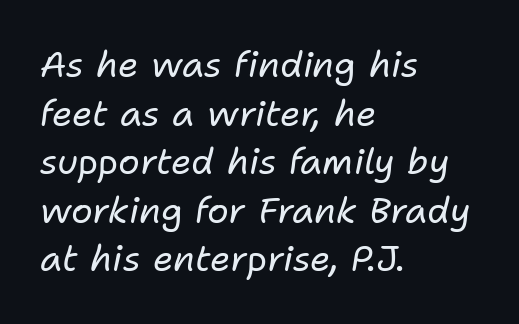
Q: Is the text bold? A: No.
Q: Is the text italic (slanted)? A: Yes, it leans right by about 11 degrees.
Q: Is the text underlined? A: No.
Q: How is the paragraph aligned? A: Left-aligned.
Q: Is the spacing between letters normal or unusually wide? A: Normal.
Q: Is the spacing between lines tight, normal or loose? A: Normal.
Q: Width (condensed, normal, or wide)? A: Normal.
Q: Stroke contrast? A: Low.
Q: x-height? A: Medium.
Q: Monospaced? A: No.
